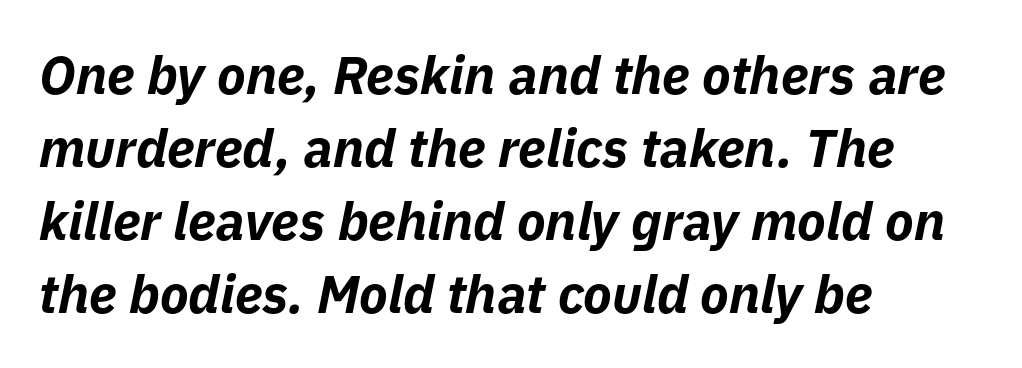
Q: Is the text bold? A: Yes.
Q: Is the text italic (slanted)? A: Yes, it leans right by about 11 degrees.
Q: Is the text underlined? A: No.
Q: How is the paragraph aligned? A: Left-aligned.
Q: Is the spacing between letters normal or unusually wide? A: Normal.
Q: Is the spacing between lines tight, normal or loose? A: Normal.
Q: Width (condensed, normal, or wide)? A: Normal.
Q: Stroke contrast? A: Low.
Q: x-height? A: Medium.
Q: Monospaced? A: No.
